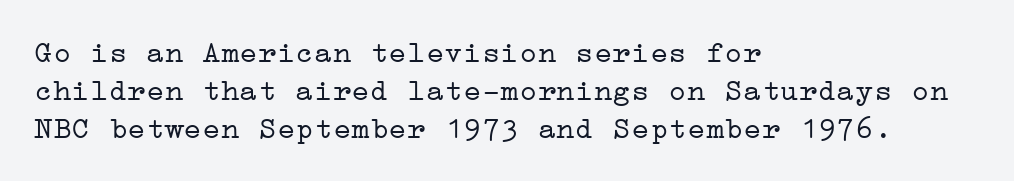
Q: Is the text bold? A: No.
Q: Is the text italic (slanted)? A: No, it is upright.
Q: Is the typeface a serif or a sans-serif typeface? A: Serif.
Q: Is the text underlined? A: No.
Q: How is the paragraph aligned? A: Left-aligned.
Q: Is the spacing between letters normal or unusually wide? A: Normal.
Q: Width (condensed, normal, or wide)? A: Wide.
Q: Stroke contrast? A: Low.
Q: x-height? A: Medium.
